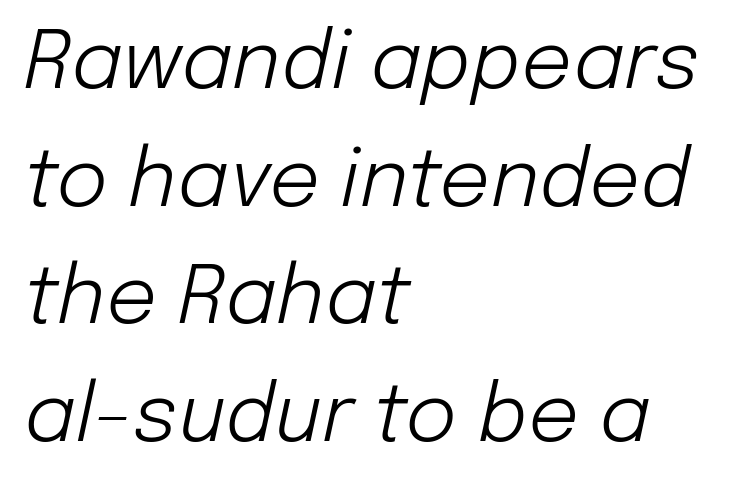
{"italic": "yes", "lean": "right", "slant_degrees": 12, "bold": "no", "weight": "light", "width": "normal", "stroke_contrast": "low", "x_height": "medium", "monospaced": "no", "underline": "no", "align": "left", "line_spacing": "normal", "line_spacing_ratio": 1.47, "letter_spacing": "normal", "letter_spacing_em": 0.0, "glyph_px": 80}
